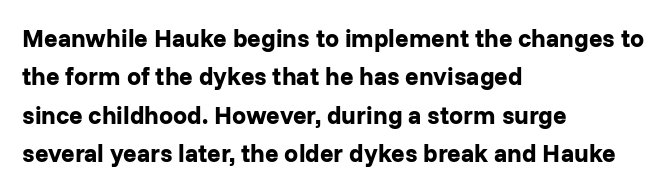
Here the glyphs are tracked normally, forming tight word shapes. Does the weight exceed regular? Yes, all the way to bold. The text block is weighted toward the left margin, trailing off unevenly rightward. Style check: upright. Notice how descenders clear the ascenders below comfortably — that's standard leading. Glance below the letters and you will spot only blank space.
